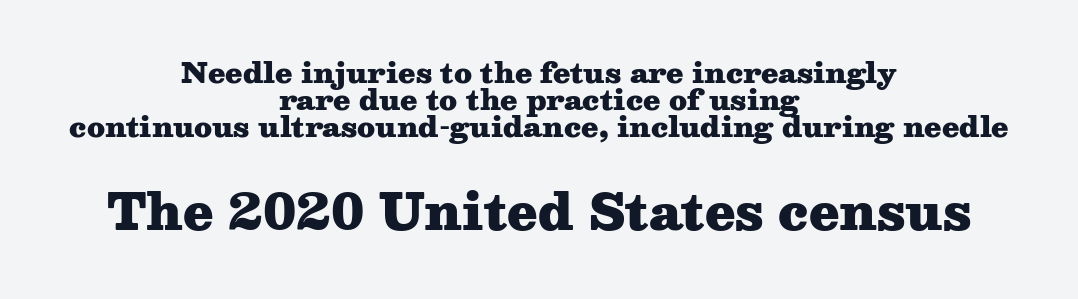
As a designer I'd log this as weight 700, bold. Each letter's strokes conclude with small projecting serifs. The designer gave the closing block more size than the opening block. Spacing verdict: proportional, widths tailored to each character. Nope, not italic — everything's standing straight.
